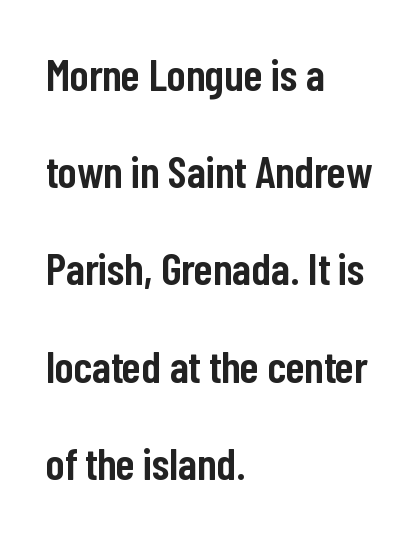
{"serif": "no", "italic": "no", "bold": "semi", "weight": "semibold", "width": "condensed", "stroke_contrast": "low", "x_height": "medium", "monospaced": "no", "underline": "no", "align": "left", "line_spacing": "loose", "line_spacing_ratio": 2.16, "letter_spacing": "normal", "letter_spacing_em": 0.0, "glyph_px": 45}
